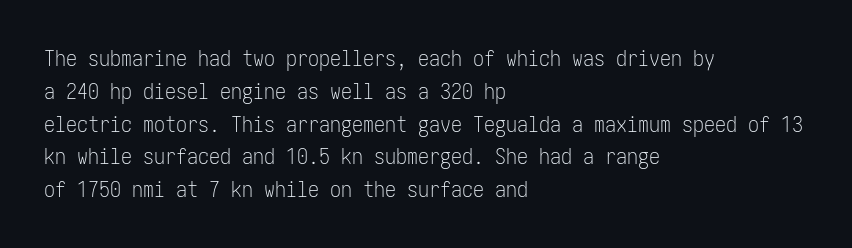
{"italic": "no", "bold": "no", "underline": "no", "align": "left", "line_spacing": "normal", "line_spacing_ratio": 1.49, "letter_spacing": "normal", "letter_spacing_em": 0.0, "glyph_px": 22}
